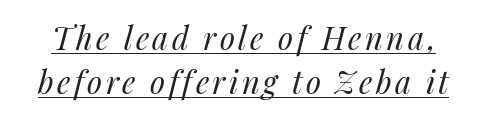
Q: Is the text bold? A: No.
Q: Is the text italic (slanted)? A: Yes, it leans right by about 14 degrees.
Q: Is the text underlined? A: Yes.
Q: Is the spacing between lines tight, normal or loose? A: Normal.
Q: Width (condensed, normal, or wide)? A: Normal.
Q: Stroke contrast? A: Medium.
Q: x-height? A: Medium.
Q: Monospaced? A: No.
